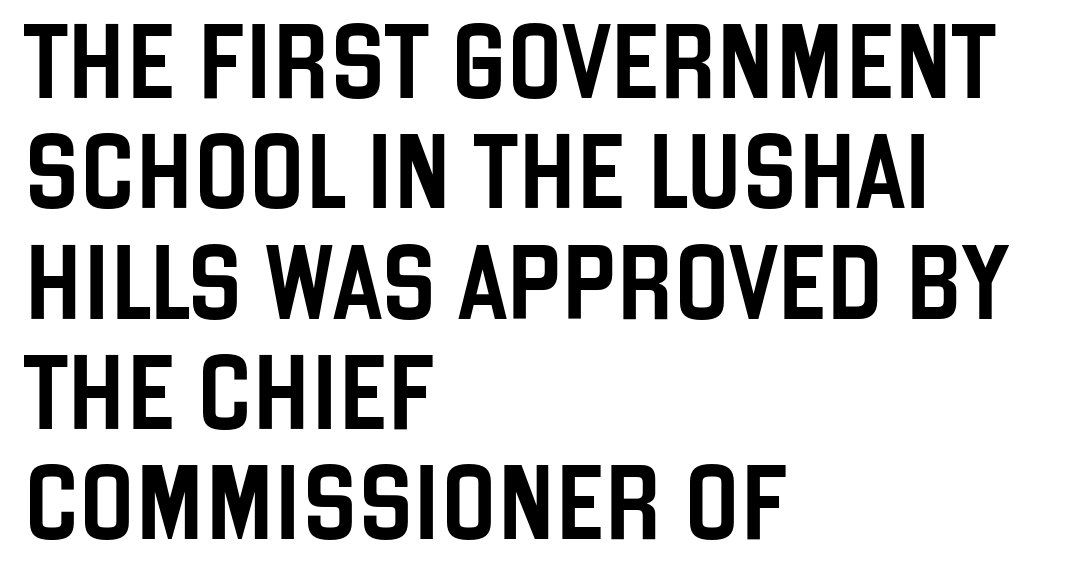
{"serif": "no", "italic": "no", "width": "condensed", "stroke_contrast": "low", "x_height": "large", "monospaced": "no", "underline": "no", "align": "left", "line_spacing": "normal", "line_spacing_ratio": 1.49, "letter_spacing": "normal", "letter_spacing_em": 0.0, "glyph_px": 74}
